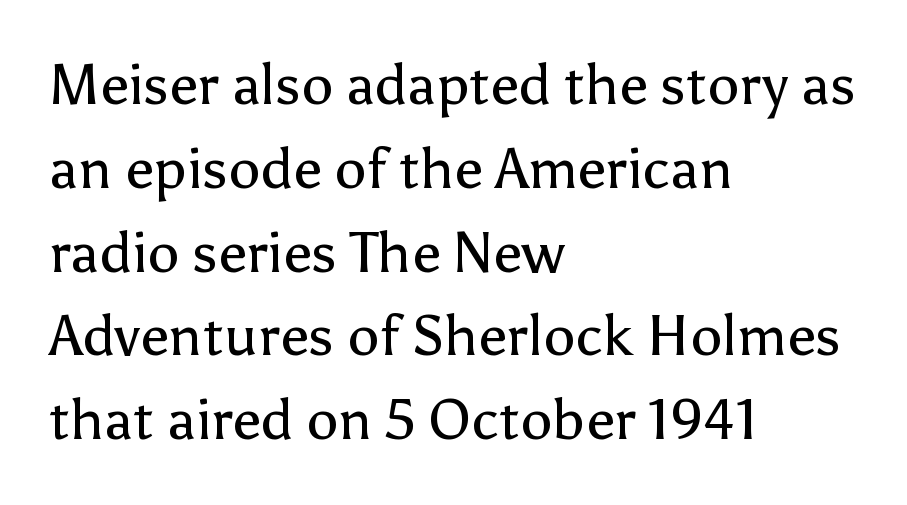
{"serif": "no", "italic": "no", "bold": "no", "weight": "regular", "width": "normal", "stroke_contrast": "low", "x_height": "medium", "monospaced": "no", "underline": "no", "align": "left", "line_spacing": "normal", "line_spacing_ratio": 1.47, "letter_spacing": "normal", "letter_spacing_em": 0.0, "glyph_px": 57}
